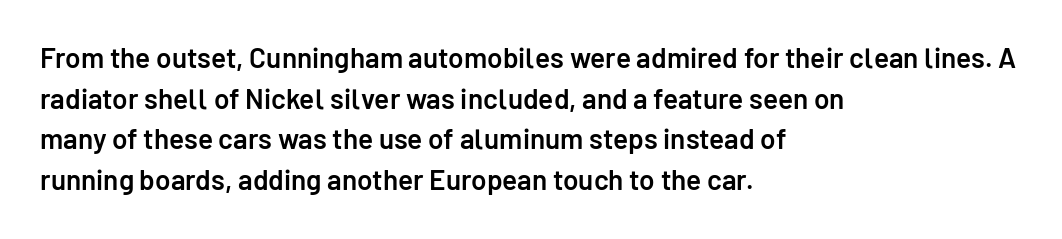
{"serif": "no", "italic": "no", "bold": "semi", "weight": "semibold", "width": "normal", "stroke_contrast": "low", "x_height": "medium", "monospaced": "no", "underline": "no", "align": "left", "line_spacing": "normal", "line_spacing_ratio": 1.45, "letter_spacing": "normal", "letter_spacing_em": 0.0, "glyph_px": 28}
